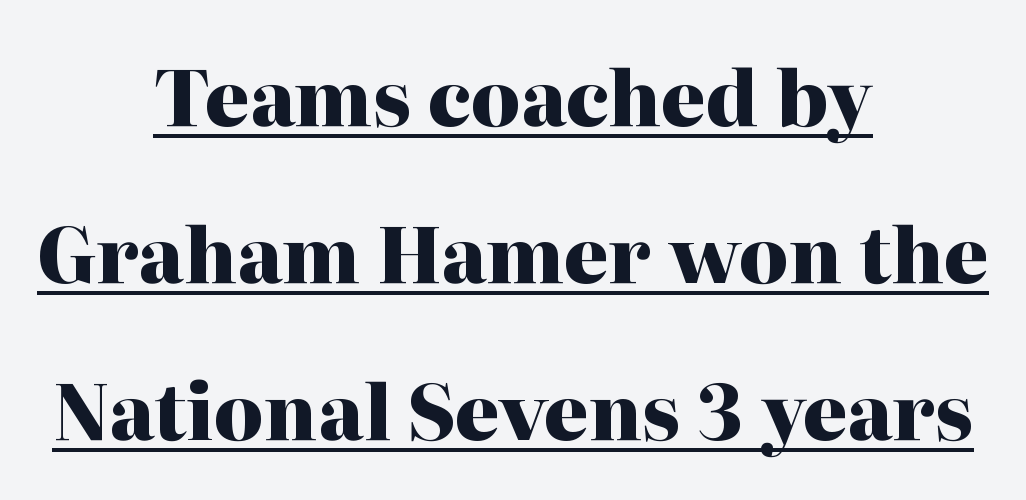
{"serif": "yes", "italic": "no", "bold": "yes", "weight": "heavy", "width": "normal", "stroke_contrast": "high", "x_height": "medium", "monospaced": "no", "underline": "yes", "align": "center", "line_spacing": "loose", "line_spacing_ratio": 2.04, "letter_spacing": "normal", "letter_spacing_em": 0.0, "glyph_px": 77}
